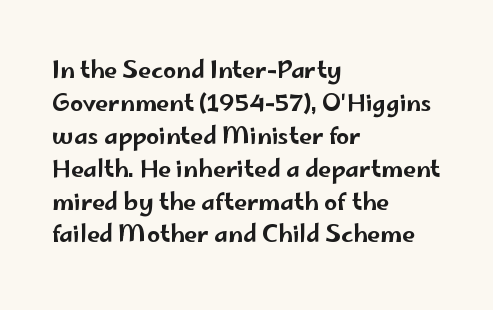
Plain, unruled lines of type. Letter spacing: default. Quick note: interline space is typical. Does the lettering tilt? It doesn't — this is upright. One-word summary of the alignment: left.
